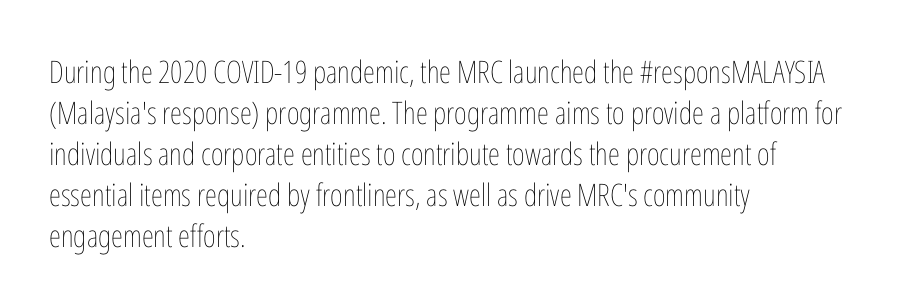
Stroke thickness stays within the range of a standard reading face or lighter. This rendering uses left alignment, leaving the right contour irregular. Bare-footed words on every line. Note the varied advance widths — an 'i' is clearly narrower than an 'm'.
